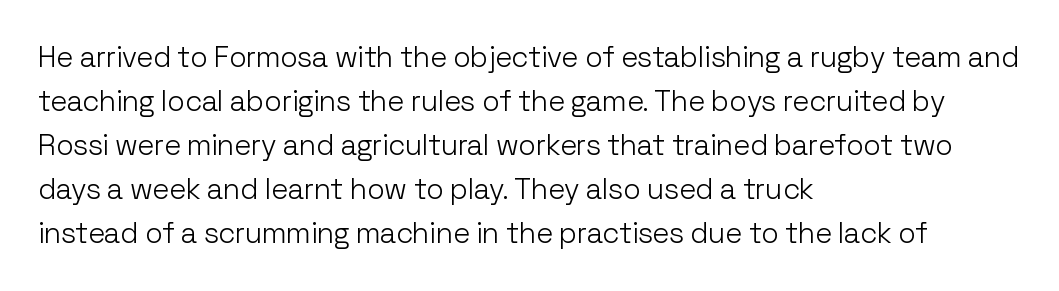
{"serif": "no", "italic": "no", "bold": "no", "weight": "light", "width": "normal", "stroke_contrast": "low", "x_height": "medium", "monospaced": "no", "underline": "no", "align": "left", "line_spacing": "normal", "line_spacing_ratio": 1.52, "letter_spacing": "normal", "letter_spacing_em": 0.0, "glyph_px": 29}
